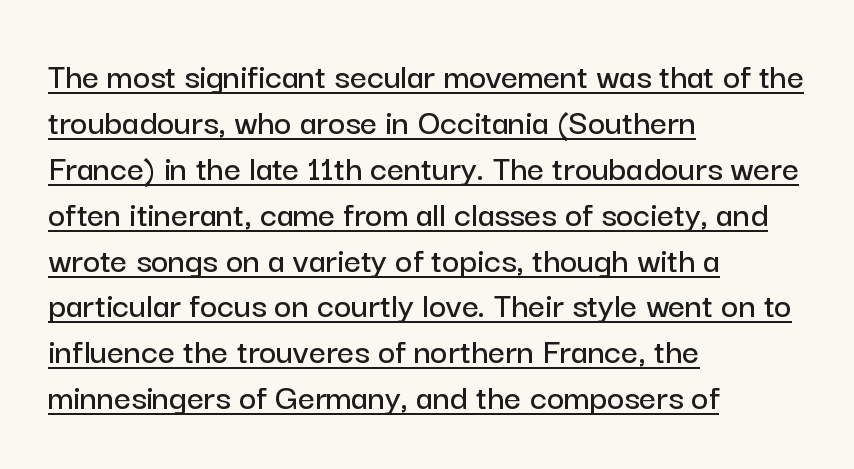
The image shows 37 px sans-serif type, upright; set left-aligned, line spacing 1.24x, normal letter spacing, underlined; low stroke contrast and a medium x-height.
